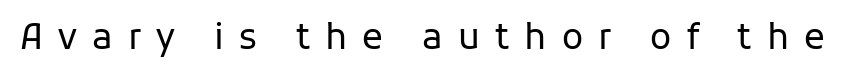
Q: Is the text bold? A: No.
Q: Is the text italic (slanted)? A: No, it is upright.
Q: Is the typeface a serif or a sans-serif typeface? A: Sans-serif.
Q: Is the text underlined? A: No.
Q: Is the spacing between letters normal or unusually wide? A: Unusually wide.
Q: Width (condensed, normal, or wide)? A: Normal.
Q: Stroke contrast? A: Low.
Q: x-height? A: Medium.
Q: Monospaced? A: No.
